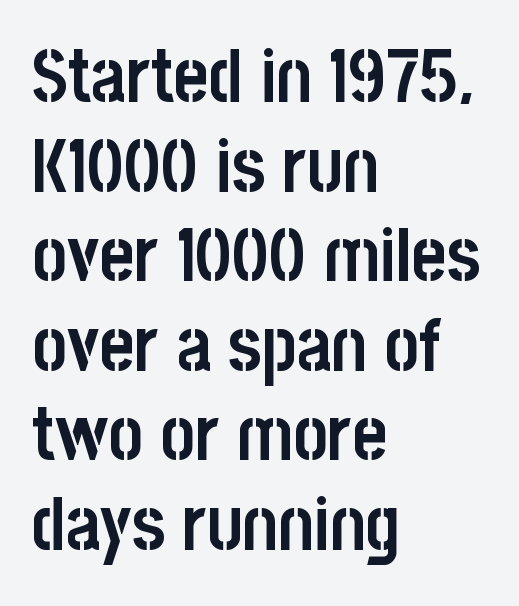
{"serif": "no", "italic": "no", "bold": "yes", "weight": "semibold", "width": "condensed", "stroke_contrast": "low", "x_height": "large", "monospaced": "no", "underline": "no", "align": "left", "line_spacing_ratio": 1.21, "letter_spacing": "normal", "letter_spacing_em": 0.0, "glyph_px": 74}
